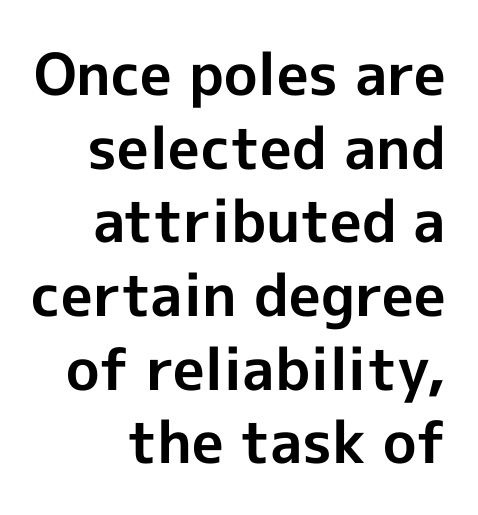
Q: Is the text bold? A: Yes.
Q: Is the text italic (slanted)? A: No, it is upright.
Q: Is the typeface a serif or a sans-serif typeface? A: Sans-serif.
Q: Is the text underlined? A: No.
Q: How is the paragraph aligned? A: Right-aligned.
Q: Is the spacing between letters normal or unusually wide? A: Normal.
Q: Is the spacing between lines tight, normal or loose? A: Normal.
Q: Width (condensed, normal, or wide)? A: Normal.
Q: x-height? A: Medium.
Q: Monospaced? A: No.
